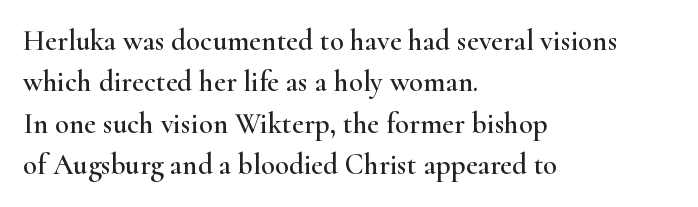
Quick note: interline space is typical. If you drew a ruler down the left edge, every line would touch it. Lines of text with bare space underneath. Are there feet on the stems? There are — it's a serif.
